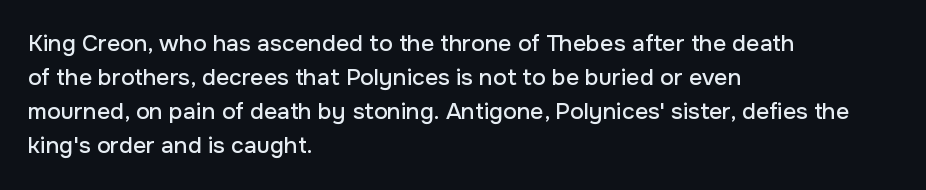
Q: Is the text italic (slanted)? A: No, it is upright.
Q: Is the text underlined? A: No.
Q: How is the paragraph aligned? A: Left-aligned.
Q: Is the spacing between letters normal or unusually wide? A: Normal.
Q: Is the spacing between lines tight, normal or loose? A: Normal.
